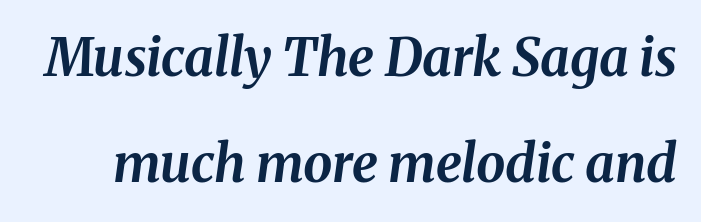
Heft: maximum for text — a bold. This sample has the flowing, uneven cadence of proportional lettering. In terms of letterspacing, this is plain default setting. The rendering uses a large line-height, opening up the rows. Quick note: italic. Unmarked baselines from the first word to the last.
